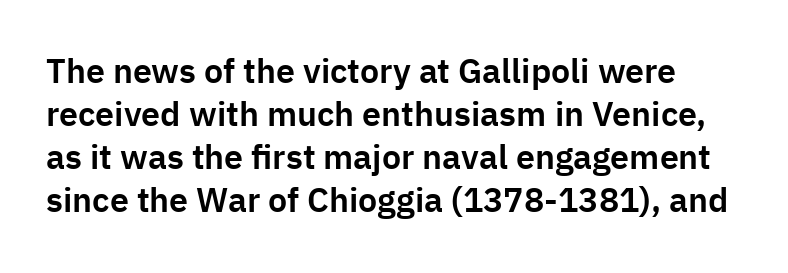
Type without underlining. The rows are spaced the way most documents space them. These lines keep a tight, regular rhythm from letter to letter. The text was rendered using a sans face with plain stroke endings.
